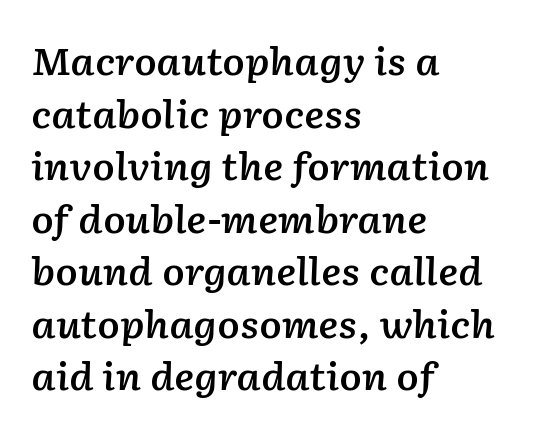
Notice how the stems are inclined rather than vertical — that's the hallmark of italics. What stands out about the letter spacing? Nothing — it is the standard amount. The lines in this sample share a left origin and differ only in where they stop. Weight: semibold (demi). A bare baseline throughout the passage.
